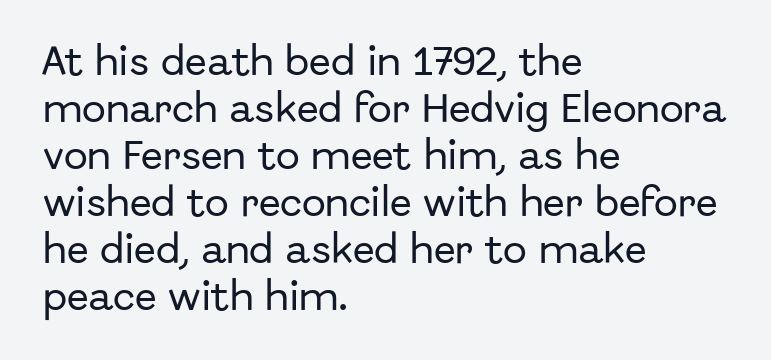
{"serif": "no", "italic": "no", "width": "normal", "stroke_contrast": "low", "x_height": "medium", "monospaced": "no", "underline": "no", "align": "left", "line_spacing": "normal", "line_spacing_ratio": 1.47, "letter_spacing": "normal", "letter_spacing_em": 0.0, "glyph_px": 32}
